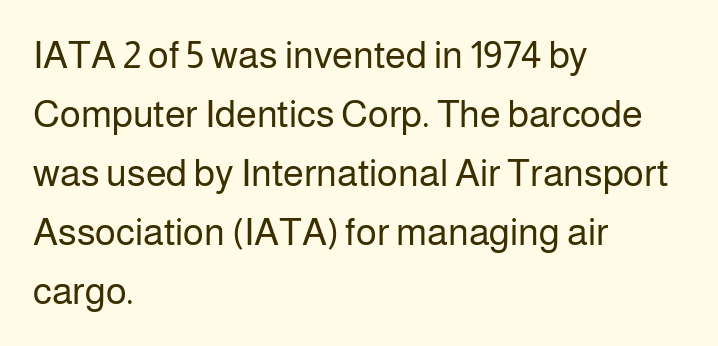
{"serif": "no", "italic": "no", "bold": "no", "weight": "regular", "width": "normal", "stroke_contrast": "low", "x_height": "medium", "monospaced": "no", "underline": "no", "align": "left", "line_spacing": "normal", "line_spacing_ratio": 1.55, "letter_spacing": "normal", "letter_spacing_em": 0.0, "glyph_px": 38}
